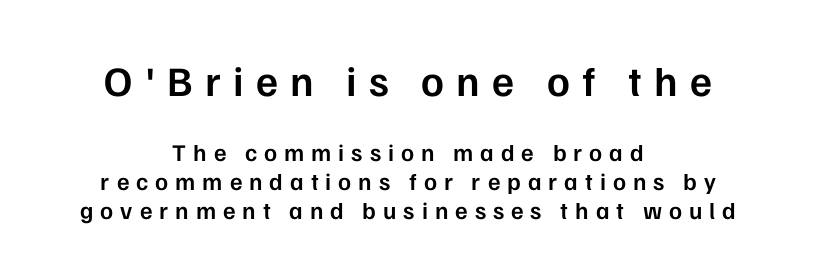
Q: Is the text bold? A: Semi-bold.
Q: Is the text italic (slanted)? A: No, it is upright.
Q: Is the typeface a serif or a sans-serif typeface? A: Sans-serif.
Q: Is the text underlined? A: No.
Q: How is the paragraph aligned? A: Centered.
Q: Is the spacing between letters normal or unusually wide? A: Unusually wide.
Q: Which block of text is set in a larger size, the first (top) or the second (bottom)? A: The first (top) one.
Q: Width (condensed, normal, or wide)? A: Normal.
Q: Stroke contrast? A: Low.
Q: x-height? A: Medium.
Q: Monospaced? A: No.
